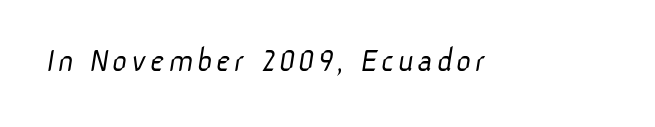
{"serif": "no", "bold": "no", "weight": "light", "width": "normal", "stroke_contrast": "low", "x_height": "medium", "monospaced": "no", "underline": "no", "glyph_px": 36}
